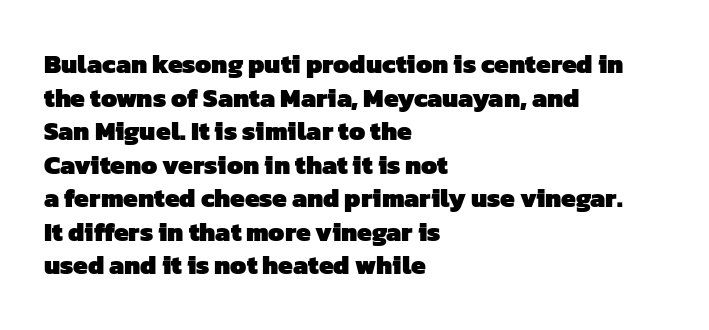
The image shows 26 px bold type; set left-aligned, normal line spacing (1.29x), normal letter spacing, not underlined.
